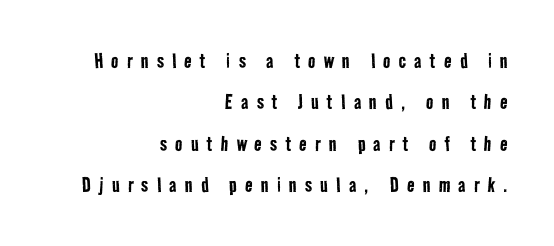
{"bold": "no", "underline": "no", "align": "right", "line_spacing": "normal", "line_spacing_ratio": 1.66, "letter_spacing": "wide", "letter_spacing_em": 0.33, "glyph_px": 25}
